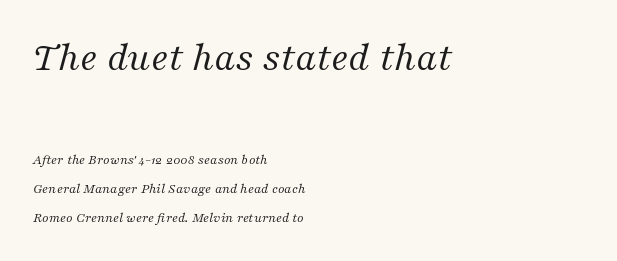
Q: Is the text bold? A: No.
Q: Is the text italic (slanted)? A: Yes, it leans right by about 16 degrees.
Q: Is the typeface a serif or a sans-serif typeface? A: Serif.
Q: Is the text underlined? A: No.
Q: How is the paragraph aligned? A: Left-aligned.
Q: Is the spacing between letters normal or unusually wide? A: Normal.
Q: Is the spacing between lines tight, normal or loose? A: Loose.
Q: Which block of text is set in a larger size, the first (top) or the second (bottom)? A: The first (top) one.
Q: Width (condensed, normal, or wide)? A: Normal.
Q: Stroke contrast? A: Medium.
Q: x-height? A: Medium.
Q: Monospaced? A: No.
